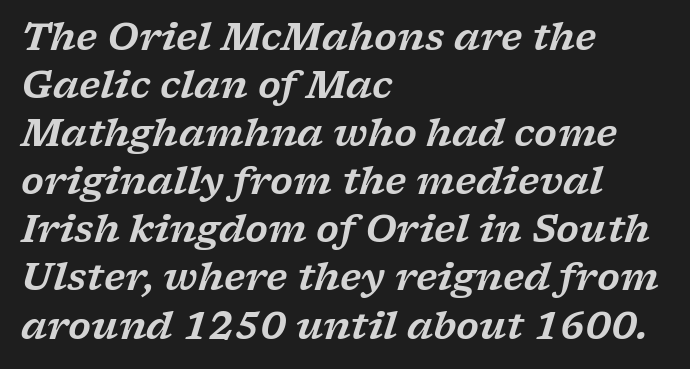
The lines sit at an ordinary, default distance from one another. The rendering uses natural spacing where letterforms have individual widths. The letters carry serifs — small finishing strokes at the ends of their stems. Is the block centered? No — it sits flush against the left margin. A bare baseline throughout the passage. A typesetter would mark this as italic.
